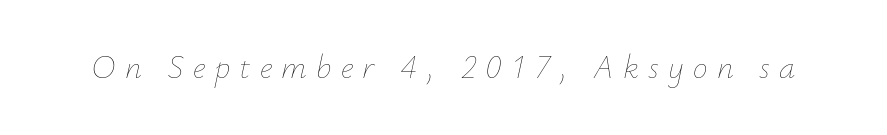
Q: Is the text bold? A: No.
Q: Is the text italic (slanted)? A: Yes, it leans right by about 12 degrees.
Q: Is the text underlined? A: No.
Q: Is the spacing between letters normal or unusually wide? A: Unusually wide.
Q: Width (condensed, normal, or wide)? A: Normal.
Q: Stroke contrast? A: Low.
Q: x-height? A: Small.
Q: Monospaced? A: No.
